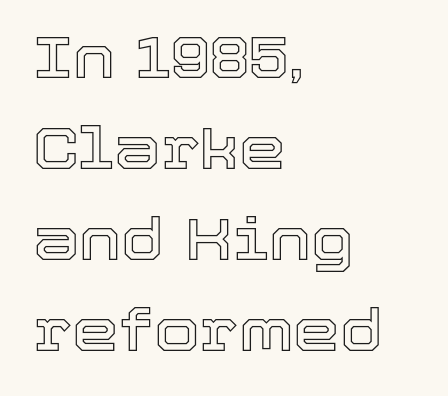
{"italic": "no", "width": "normal", "x_height": "medium", "monospaced": "no", "underline": "no", "align": "left", "line_spacing": "normal", "line_spacing_ratio": 1.54, "letter_spacing": "normal", "letter_spacing_em": 0.0, "glyph_px": 59}
